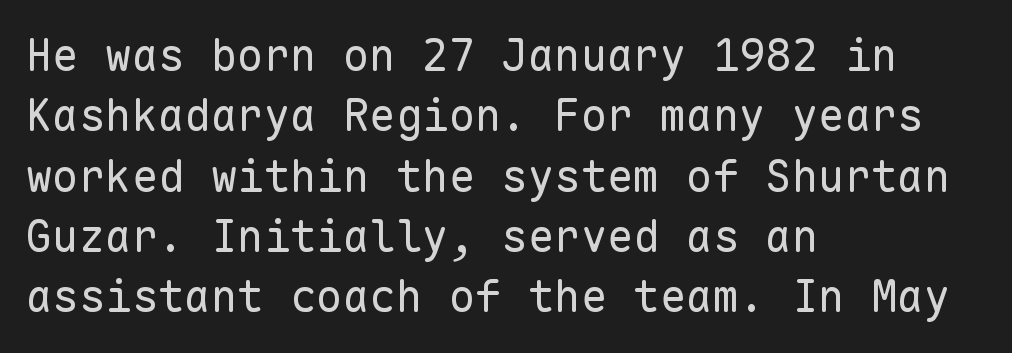
Bare-footed words on every line. In terms of posture, this sample is upright. These lines are rendered in a fixed-pitch font. Alignment: flush left. No extra ink here — the face is not bold. Each letter's strokes conclude bluntly, with no projecting serifs.
